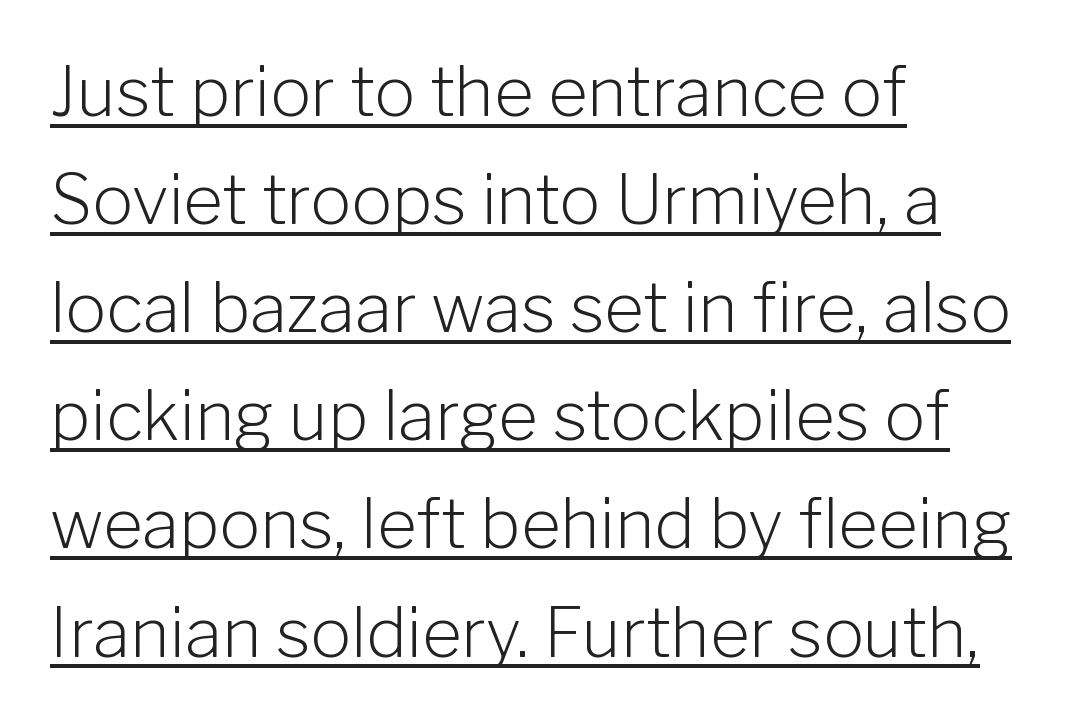
{"serif": "no", "italic": "no", "bold": "no", "weight": "light", "width": "normal", "stroke_contrast": "low", "x_height": "medium", "monospaced": "no", "underline": "yes", "align": "left", "line_spacing": "normal", "line_spacing_ratio": 1.59, "letter_spacing": "normal", "letter_spacing_em": 0.0, "glyph_px": 68}
